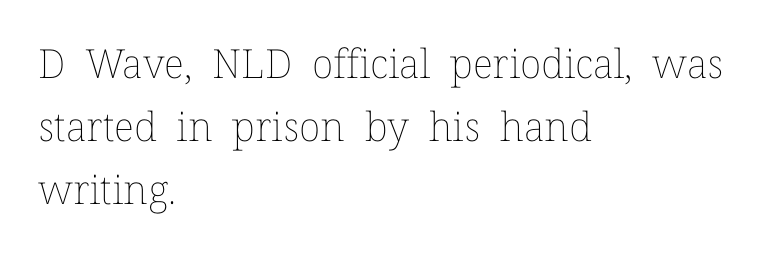
These glyphs show unthickened strokes, regular width or finer. Typeset ragged right — the left edge is the straight one. Designer's note — italics off, roman on. Proportional: the letters do not fall into vertical columns. Just letters on the line, the space beneath them empty. The face used here is rendered with its standard letterfit.
